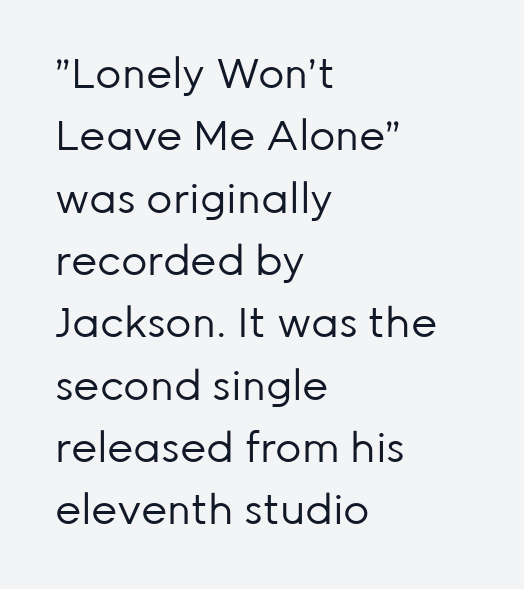
Q: Is the text bold? A: No.
Q: Is the text italic (slanted)? A: No, it is upright.
Q: Is the typeface a serif or a sans-serif typeface? A: Sans-serif.
Q: Is the text underlined? A: No.
Q: How is the paragraph aligned? A: Left-aligned.
Q: Is the spacing between letters normal or unusually wide? A: Normal.
Q: Is the spacing between lines tight, normal or loose? A: Normal.
Q: Width (condensed, normal, or wide)? A: Normal.
Q: Stroke contrast? A: Low.
Q: x-height? A: Medium.
Q: Monospaced? A: No.
